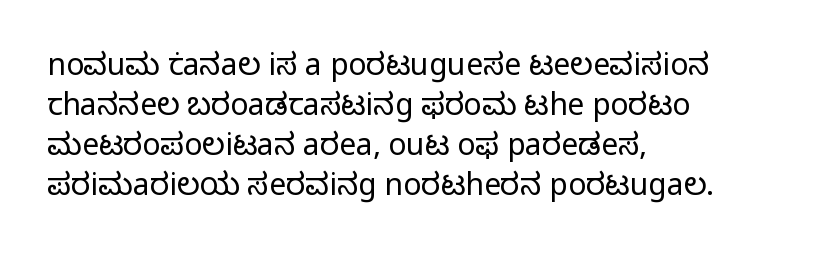
The image shows 30 px regular-weight sans-serif type, upright; set left-aligned, normal line spacing (1.33x), normal letter spacing, not underlined; low stroke contrast and a medium x-height.
